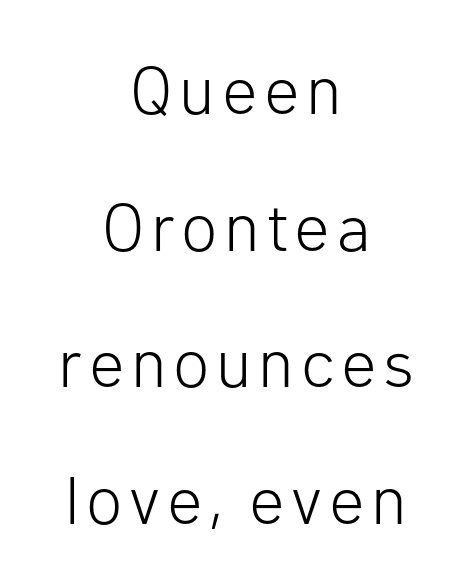
The image shows 67 px light sans-serif type, upright; set centered, loose line spacing (2.04x), not underlined; low stroke contrast and a medium x-height.
